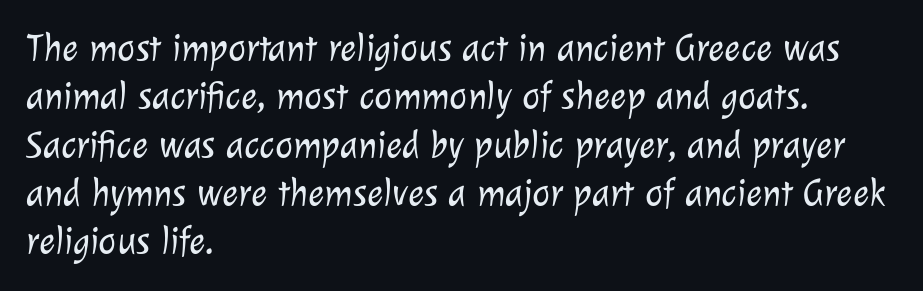
{"serif": "no", "bold": "no", "weight": "light", "width": "normal", "stroke_contrast": "low", "x_height": "medium", "monospaced": "no", "underline": "no", "align": "left", "line_spacing": "normal", "line_spacing_ratio": 1.27, "letter_spacing": "normal", "letter_spacing_em": 0.0, "glyph_px": 38}
